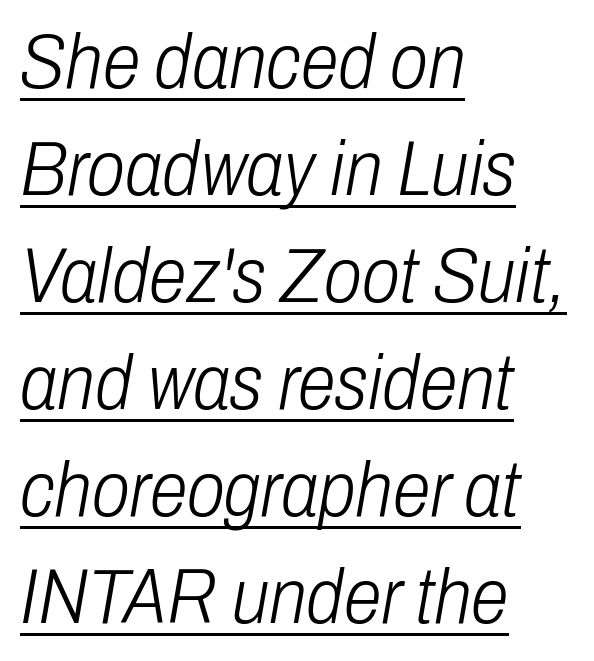
A typesetter would mark this as italic. The typesetter chose a ragged-right arrangement here. The typeface has the unassuming heft of standard copy or less. Is there an underline? Yes — a line sits under the letters.
